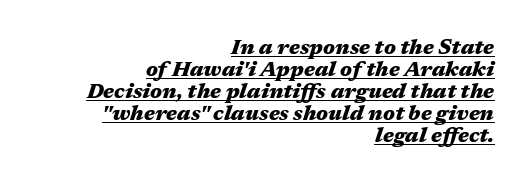
Bold? Absolutely — the strokes are thick and heavy. Words appear dense and cohesive because spacing is normal. All the whitespace from short lines collects on the left. Is there an underline? Yes — a line sits under the letters.
